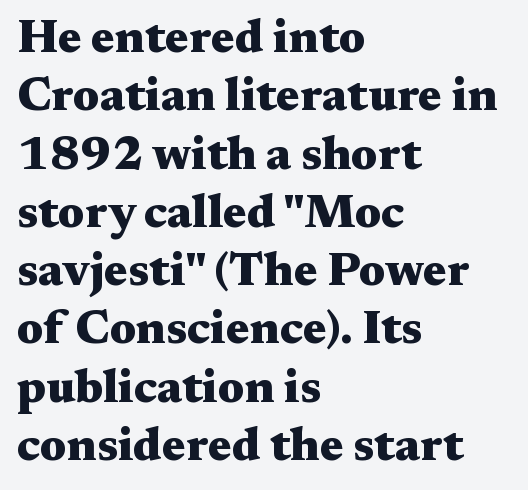
Q: Is the text bold? A: Yes.
Q: Is the text italic (slanted)? A: No, it is upright.
Q: Is the typeface a serif or a sans-serif typeface? A: Serif.
Q: Is the text underlined? A: No.
Q: How is the paragraph aligned? A: Left-aligned.
Q: Is the spacing between letters normal or unusually wide? A: Normal.
Q: Width (condensed, normal, or wide)? A: Wide.
Q: Stroke contrast? A: Medium.
Q: x-height? A: Medium.
Q: Monospaced? A: No.
